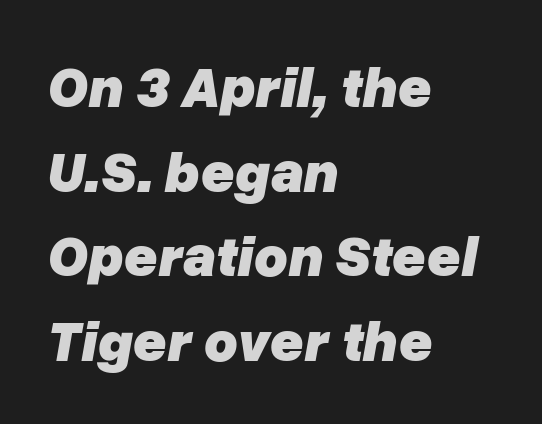
Q: Is the text bold? A: Yes.
Q: Is the text italic (slanted)? A: Yes, it leans right by about 10 degrees.
Q: Is the text underlined? A: No.
Q: How is the paragraph aligned? A: Left-aligned.
Q: Is the spacing between letters normal or unusually wide? A: Normal.
Q: Is the spacing between lines tight, normal or loose? A: Normal.
Q: Width (condensed, normal, or wide)? A: Normal.
Q: Stroke contrast? A: Low.
Q: x-height? A: Medium.
Q: Monospaced? A: No.
